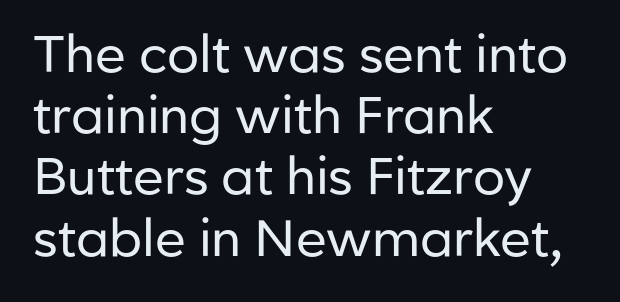
Q: Is the text bold? A: No.
Q: Is the text italic (slanted)? A: No, it is upright.
Q: Is the typeface a serif or a sans-serif typeface? A: Sans-serif.
Q: Is the text underlined? A: No.
Q: How is the paragraph aligned? A: Left-aligned.
Q: Is the spacing between letters normal or unusually wide? A: Normal.
Q: Width (condensed, normal, or wide)? A: Normal.
Q: Stroke contrast? A: Low.
Q: x-height? A: Medium.
Q: Monospaced? A: No.
